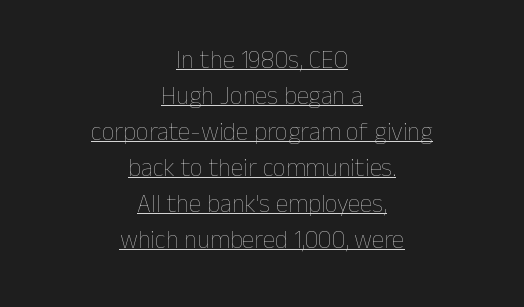
Letters have the restrained weight of plain body copy at most. Here the glyphs are tracked normally, forming tight word shapes. No italicization has been applied; the sample stays upright. In designer terms, the underline attribute is active on this setting. One-word summary of the alignment: center.
